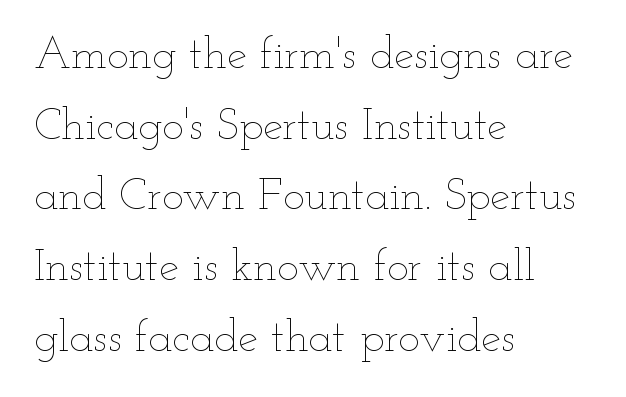
{"italic": "no", "bold": "no", "weight": "thin", "width": "wide", "stroke_contrast": "low", "x_height": "small", "monospaced": "no", "underline": "no", "align": "left", "line_spacing": "normal", "line_spacing_ratio": 1.57, "letter_spacing": "normal", "letter_spacing_em": 0.0, "glyph_px": 45}
